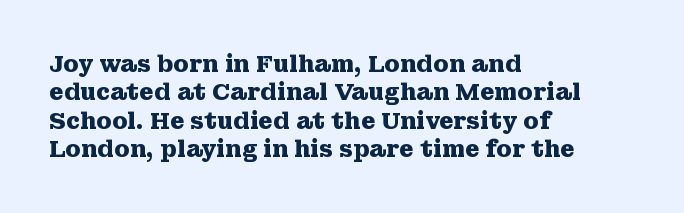
The image shows 23 px bold type, upright; set left-aligned, line spacing 1.23x, normal letter spacing, not underlined.
